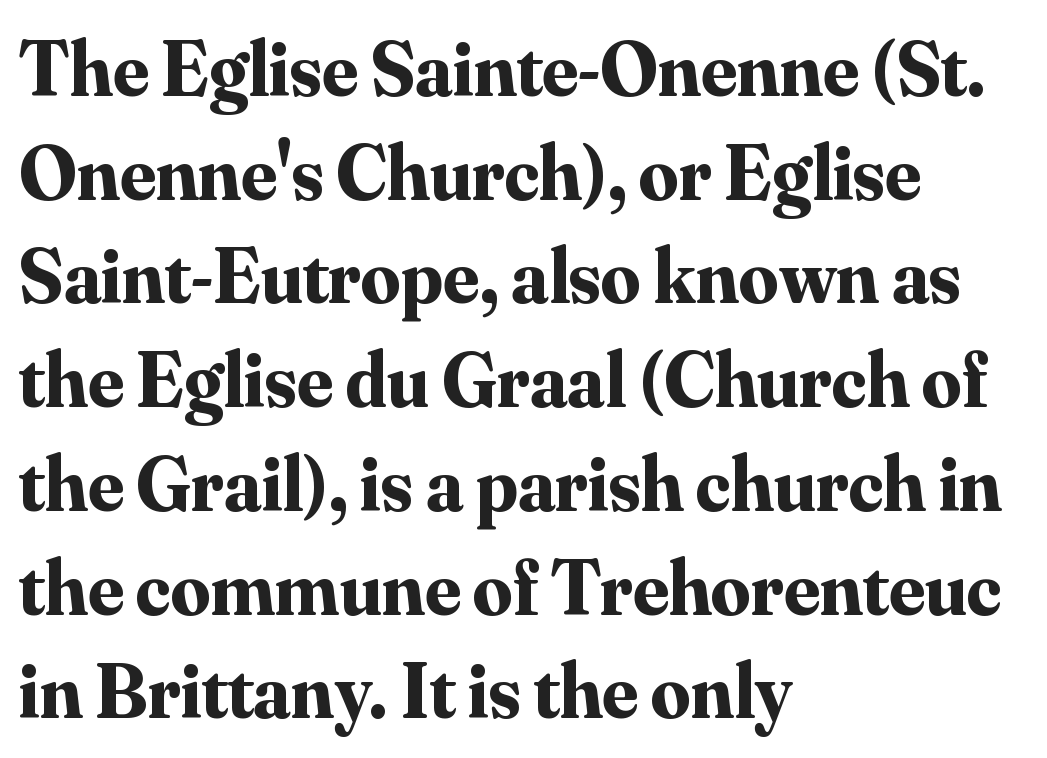
The image shows 78 px bold serif type, upright; set left-aligned, normal line spacing (1.33x), normal letter spacing, not underlined; medium stroke contrast and a small x-height.
